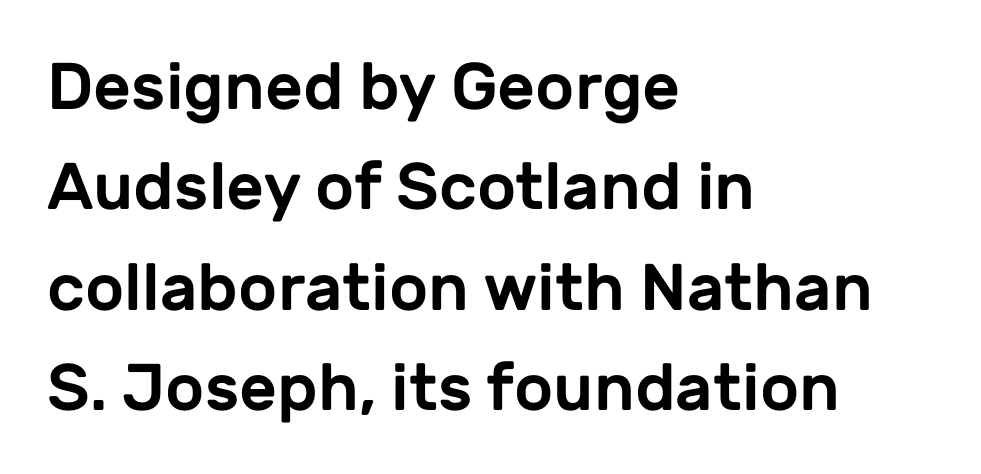
Rule under the text: the space is simply empty. Note the varied advance widths — an 'i' is clearly narrower than an 'm'. The glyphs in this specimen are sans serif. Leftover space on each line is placed entirely after the last word.
